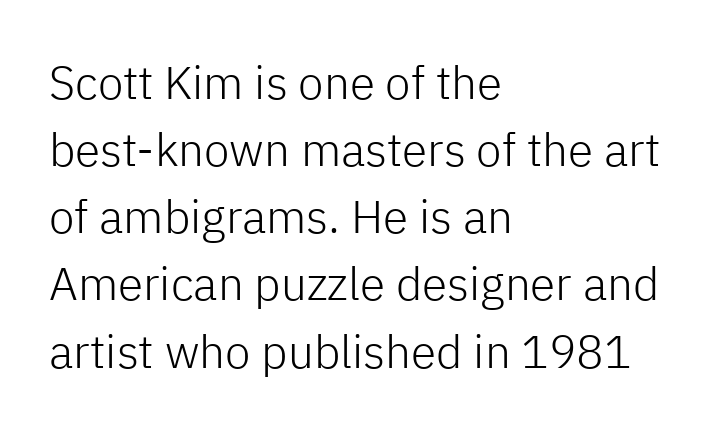
The image shows 46 px light sans-serif type, upright; set left-aligned, normal line spacing (1.46x), normal letter spacing, not underlined; low stroke contrast and a medium x-height.
